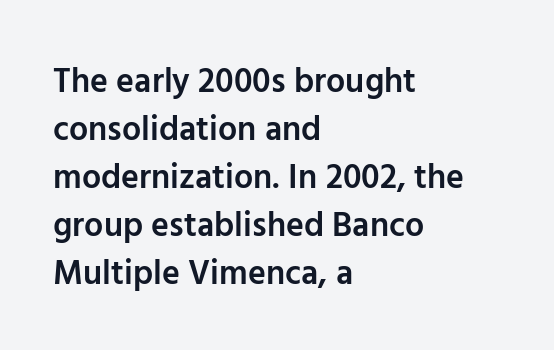
{"serif": "no", "italic": "no", "bold": "semi", "weight": "semibold", "width": "normal", "stroke_contrast": "low", "x_height": "medium", "monospaced": "no", "underline": "no", "align": "left", "line_spacing": "normal", "line_spacing_ratio": 1.41, "letter_spacing": "normal", "letter_spacing_em": 0.0, "glyph_px": 34}
